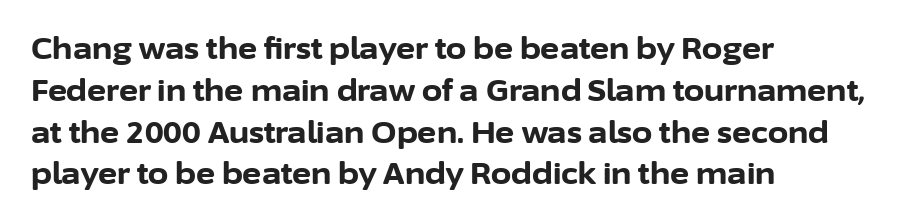
{"serif": "no", "italic": "no", "bold": "yes", "weight": "bold", "width": "normal", "stroke_contrast": "low", "x_height": "medium", "monospaced": "no", "underline": "no", "align": "left", "line_spacing": "normal", "line_spacing_ratio": 1.44, "letter_spacing": "normal", "letter_spacing_em": 0.0, "glyph_px": 29}
